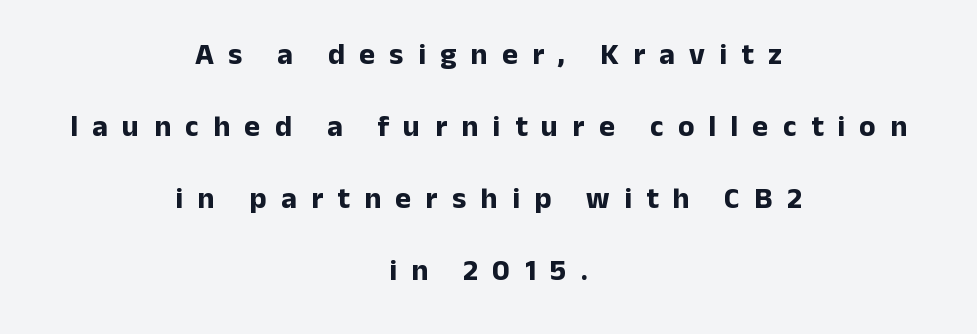
The image shows 30 px bold sans-serif type, upright; set centered, loose line spacing (2.4x), unusually wide letter spacing (+0.48 em), not underlined; low stroke contrast and a medium x-height.
